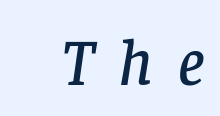
A bare baseline throughout the passage. The font family rendered here belongs to the serif group. A typesetter would call this proportional, since set widths differ per character. The glyphs look as if they've been sheared to an angle.
